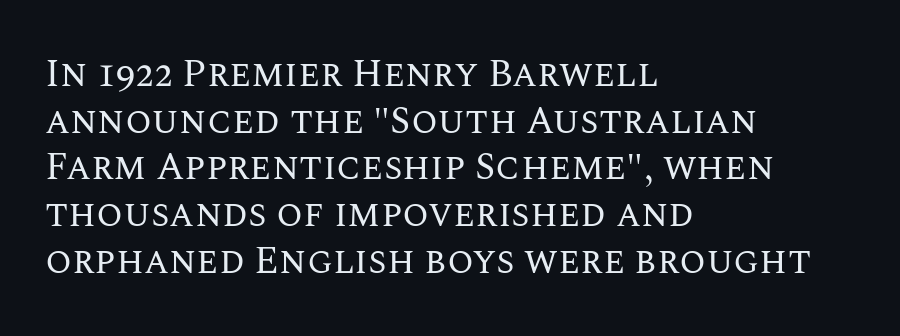
Q: Is the text bold? A: No.
Q: Is the text italic (slanted)? A: No, it is upright.
Q: Is the text underlined? A: No.
Q: How is the paragraph aligned? A: Left-aligned.
Q: Is the spacing between letters normal or unusually wide? A: Normal.
Q: Width (condensed, normal, or wide)? A: Normal.
Q: Stroke contrast? A: Medium.
Q: x-height? A: Large.
Q: Monospaced? A: No.
